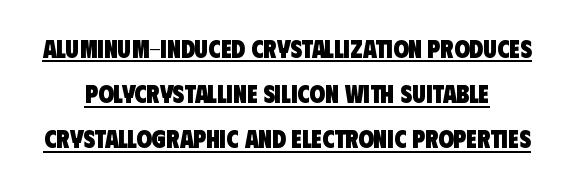
{"bold": "yes", "underline": "yes", "line_spacing_ratio": 1.81, "letter_spacing": "normal", "letter_spacing_em": 0.0, "glyph_px": 25}
